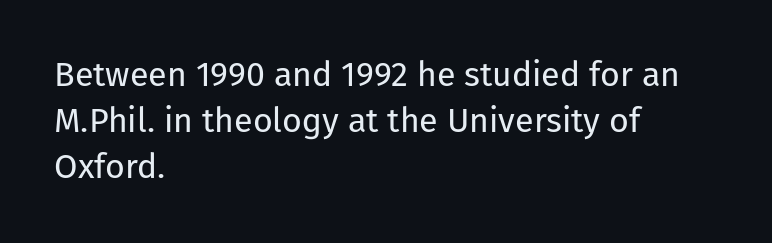
{"serif": "no", "italic": "no", "bold": "no", "weight": "regular", "width": "normal", "stroke_contrast": "low", "x_height": "medium", "monospaced": "no", "underline": "no", "align": "left", "line_spacing": "normal", "line_spacing_ratio": 1.36, "letter_spacing": "normal", "letter_spacing_em": 0.0, "glyph_px": 34}
